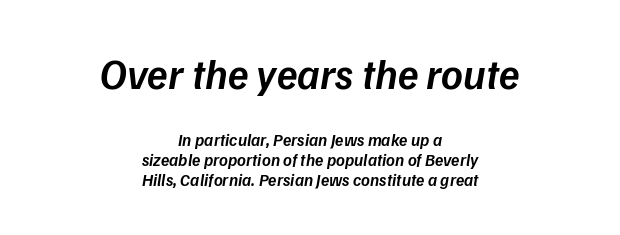
Descenders are the only things crossing below the line. Spacing between characters is what you'd get straight out of the box. Every letter is mildly thick-stroked: semibold rather than bold. Character widths vary here, with narrow letters taking less room than wide ones.
